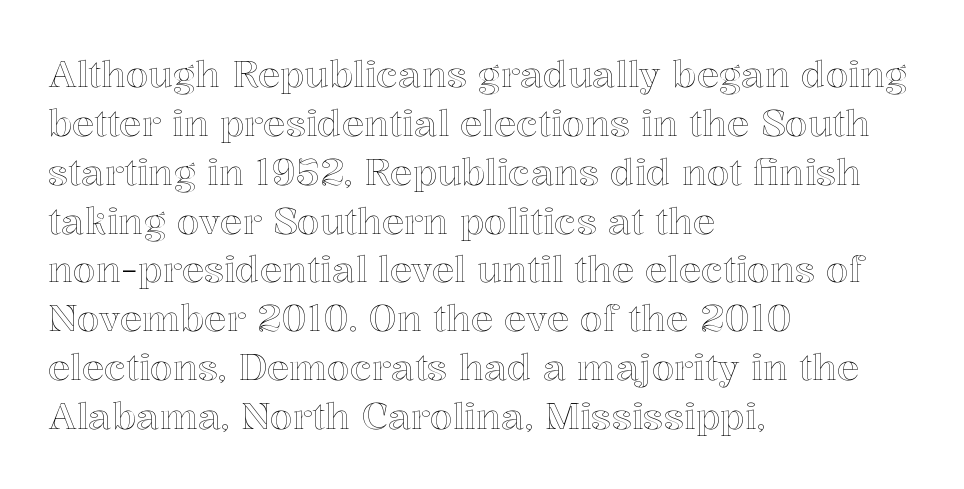
Q: Is the text italic (slanted)? A: No, it is upright.
Q: Is the text underlined? A: No.
Q: How is the paragraph aligned? A: Left-aligned.
Q: Is the spacing between letters normal or unusually wide? A: Normal.
Q: Is the spacing between lines tight, normal or loose? A: Normal.
Q: Width (condensed, normal, or wide)? A: Normal.
Q: x-height? A: Medium.
Q: Monospaced? A: No.
